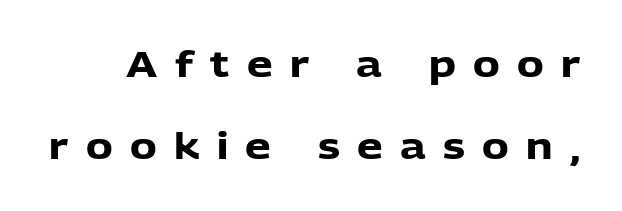
{"serif": "no", "italic": "no", "bold": "yes", "weight": "heavy", "width": "normal", "stroke_contrast": "low", "x_height": "medium", "monospaced": "no", "underline": "no", "line_spacing": "loose", "line_spacing_ratio": 2.28, "letter_spacing": "wide", "letter_spacing_em": 0.48, "glyph_px": 36}
